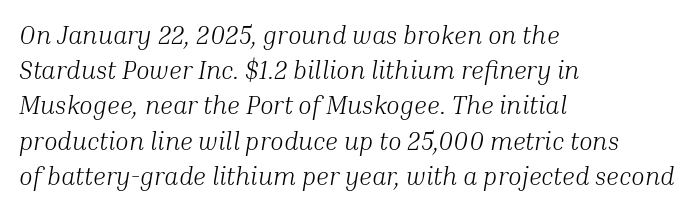
{"italic": "yes", "lean": "right", "slant_degrees": 10, "bold": "no", "underline": "no", "align": "left", "line_spacing": "normal", "line_spacing_ratio": 1.41, "letter_spacing": "normal", "letter_spacing_em": 0.0, "glyph_px": 25}
